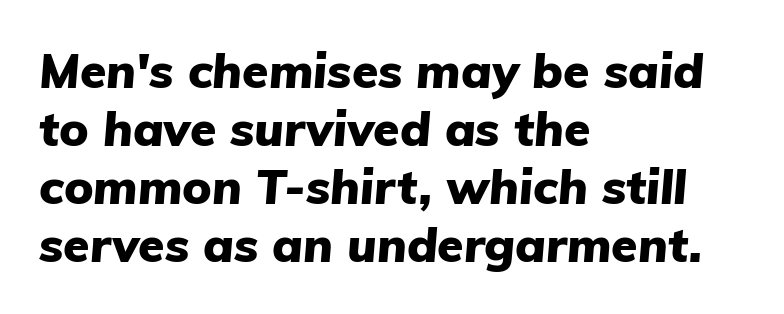
The image shows 48 px heavy type, italic (leaning right); set left-aligned, line spacing 1.21x, normal letter spacing, not underlined; low stroke contrast and a medium x-height.
